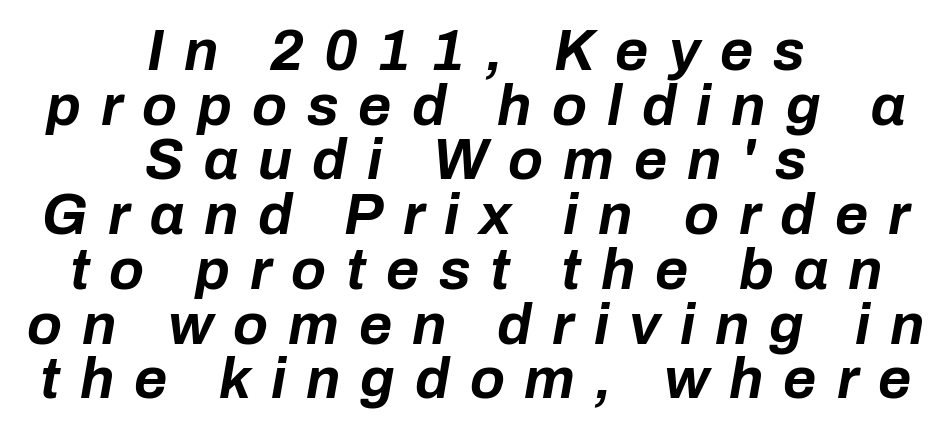
Q: Is the text bold? A: Yes.
Q: Is the text italic (slanted)? A: Yes, it leans right by about 10 degrees.
Q: Is the text underlined? A: No.
Q: How is the paragraph aligned? A: Centered.
Q: Is the spacing between letters normal or unusually wide? A: Unusually wide.
Q: Is the spacing between lines tight, normal or loose? A: Tight.
Q: Width (condensed, normal, or wide)? A: Normal.
Q: Stroke contrast? A: Low.
Q: x-height? A: Medium.
Q: Monospaced? A: No.
